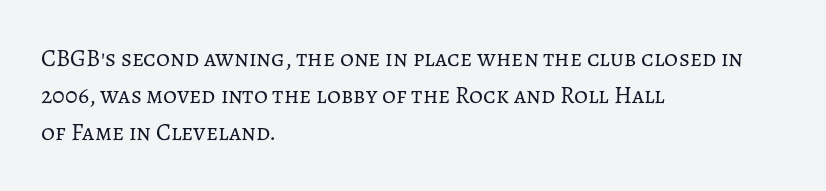
Ordinary non-slanted type is in use. This sample uses plain, unmodified letter spacing. Has an underline been added? It has not. The designer left line spacing at the default. The cut favours lightness, reaching ordinary text weight at its darkest. Layout note: lines flush left.
